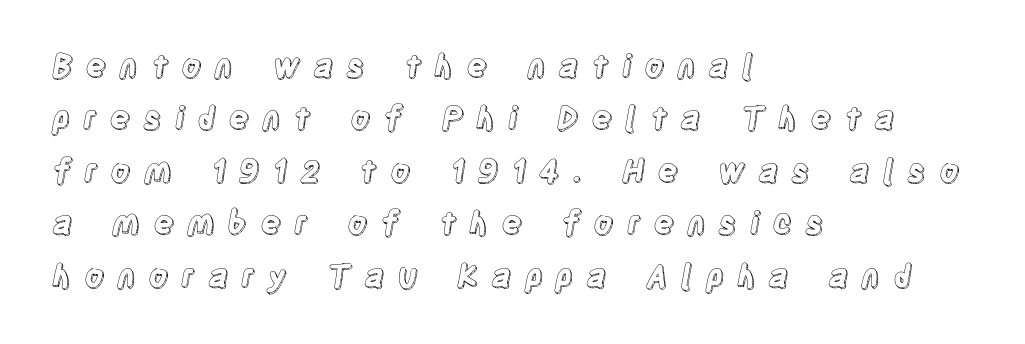
The image shows 31 px condensed type; set left-aligned, normal line spacing (1.69x), unusually wide letter spacing (+0.41 em), not underlined; a large x-height.
